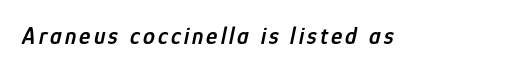
{"italic": "yes", "lean": "right", "slant_degrees": 12, "bold": "semi", "underline": "no", "glyph_px": 24}
